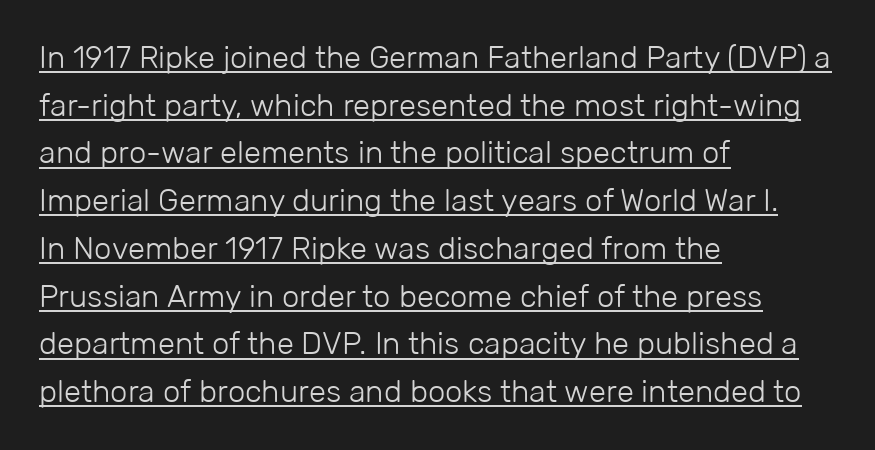
{"serif": "no", "italic": "no", "bold": "no", "weight": "light", "width": "normal", "stroke_contrast": "low", "x_height": "medium", "monospaced": "no", "underline": "yes", "align": "left", "line_spacing": "normal", "line_spacing_ratio": 1.54, "letter_spacing": "normal", "letter_spacing_em": 0.0, "glyph_px": 31}
